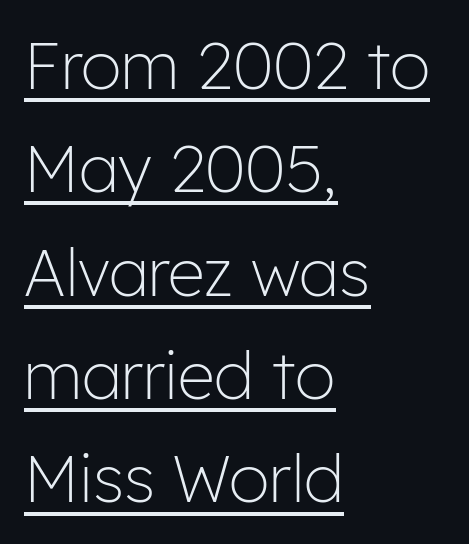
{"serif": "no", "italic": "no", "bold": "no", "weight": "light", "width": "normal", "stroke_contrast": "low", "x_height": "medium", "monospaced": "no", "underline": "yes", "align": "left", "line_spacing": "normal", "line_spacing_ratio": 1.59, "letter_spacing": "normal", "letter_spacing_em": 0.0, "glyph_px": 65}
